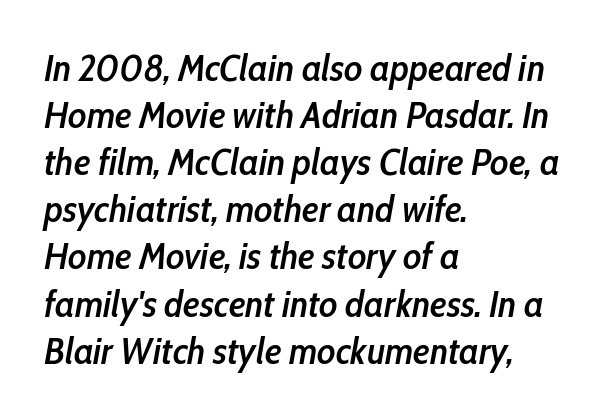
The image shows 38 px semibold, condensed type, italic (leaning right); set left-aligned, line spacing 1.24x, normal letter spacing, not underlined; low stroke contrast and a medium x-height.
